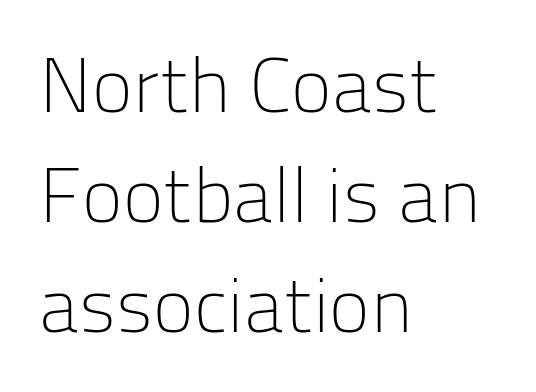
In terms of letterform style, serifs are entirely absent. The leading is moderate, giving the passage an even texture. Is the block centered? No — it sits flush against the left margin. Posture: upright roman. The baseline area is clear.
